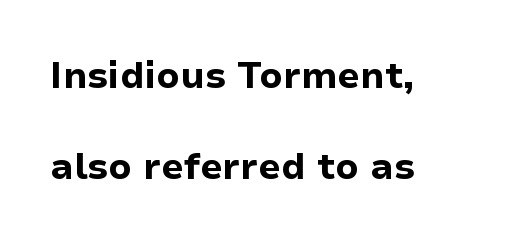
{"serif": "no", "italic": "no", "bold": "yes", "weight": "bold", "width": "normal", "stroke_contrast": "low", "x_height": "medium", "monospaced": "no", "underline": "no", "align": "left", "line_spacing": "loose", "line_spacing_ratio": 2.45, "letter_spacing": "normal", "letter_spacing_em": 0.0, "glyph_px": 37}
